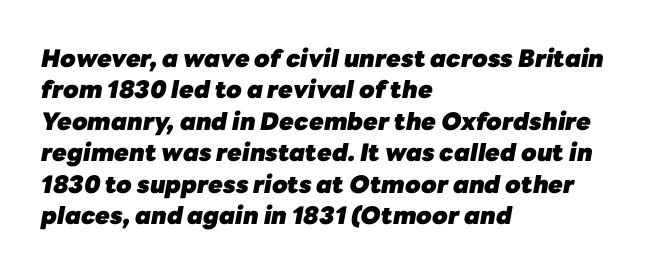
Q: Is the text bold? A: Yes.
Q: Is the text italic (slanted)? A: Yes, it leans right by about 10 degrees.
Q: Is the text underlined? A: No.
Q: How is the paragraph aligned? A: Left-aligned.
Q: Is the spacing between letters normal or unusually wide? A: Normal.
Q: Is the spacing between lines tight, normal or loose? A: Normal.
